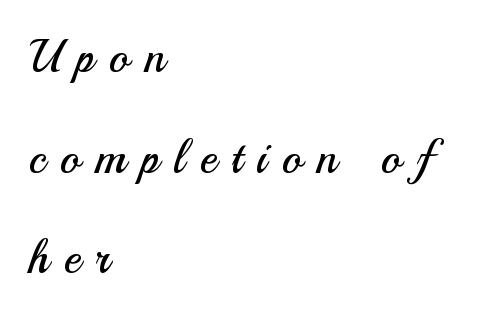
The gaps between neighbouring characters are conspicuously large. This is sans-serif lettering, the kind often seen on screens and signage. The face used here is proportionally spaced, like ordinary book or web type. You could fit nearly another row in the gap between these rows. Summary of weight: not heavy and not bold.
